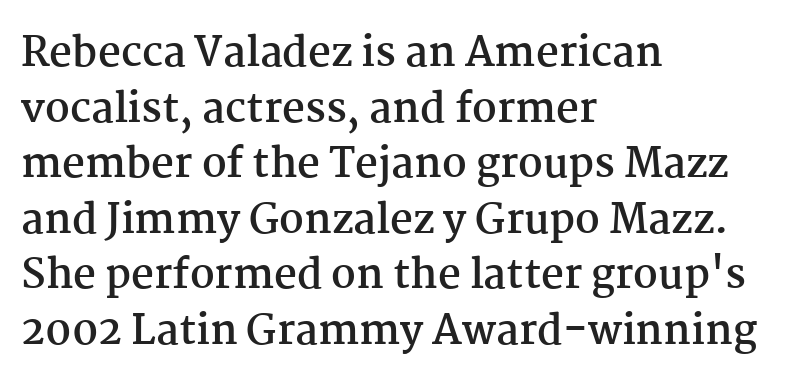
{"serif": "yes", "italic": "no", "bold": "yes", "weight": "semibold", "width": "normal", "stroke_contrast": "medium", "x_height": "medium", "monospaced": "no", "underline": "no", "align": "left", "line_spacing": "normal", "line_spacing_ratio": 1.39, "letter_spacing": "normal", "letter_spacing_em": 0.0, "glyph_px": 40}
